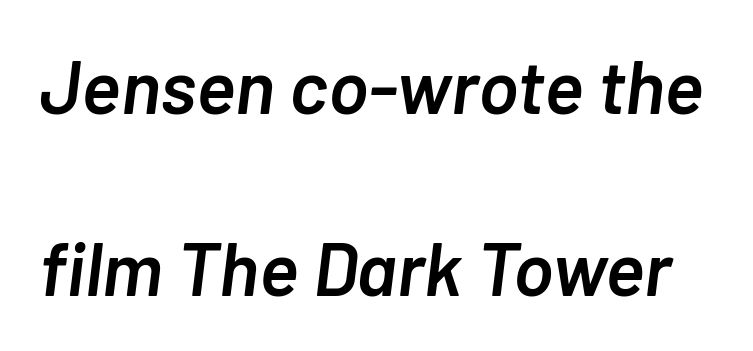
The image shows 75 px semibold type, italic (leaning right); set loose line spacing (2.43x), normal letter spacing, not underlined; low stroke contrast and a medium x-height.
